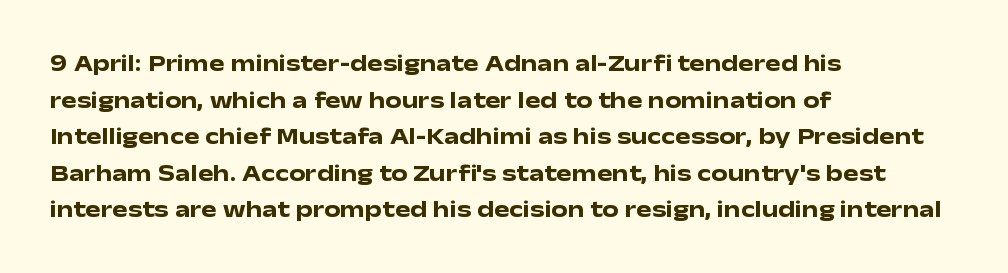
The image shows 23 px bold type, upright; set left-aligned, normal line spacing (1.59x), normal letter spacing, not underlined.
